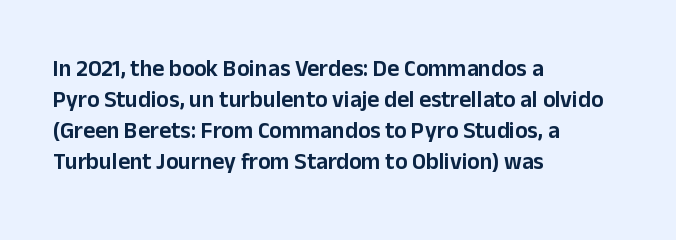
The image shows 23 px text type, upright; set left-aligned, normal line spacing (1.35x), normal letter spacing, not underlined.
